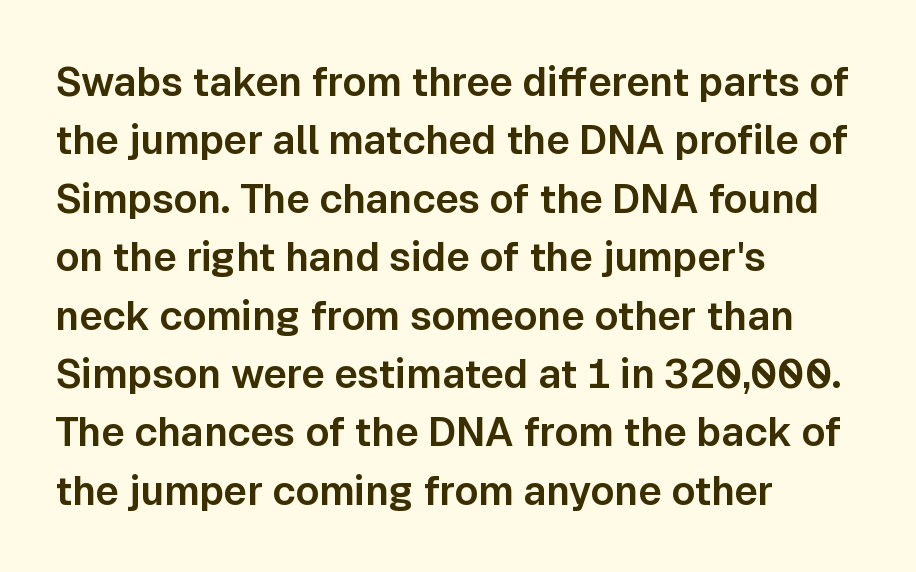
{"serif": "no", "italic": "no", "width": "normal", "stroke_contrast": "low", "x_height": "medium", "monospaced": "no", "underline": "no", "align": "left", "line_spacing": "normal", "line_spacing_ratio": 1.46, "letter_spacing": "normal", "letter_spacing_em": 0.0, "glyph_px": 40}
